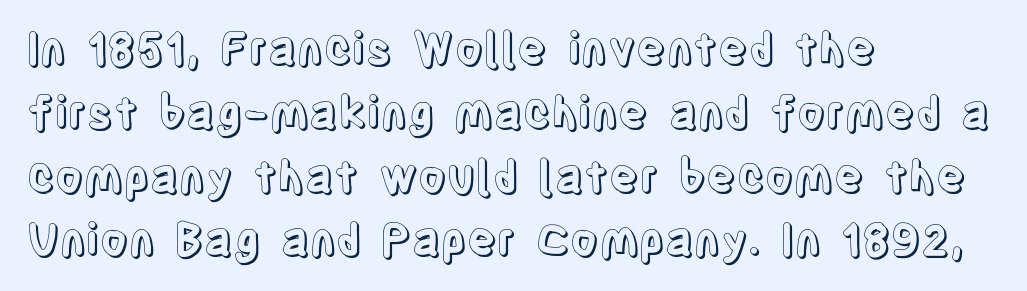
Q: Is the text italic (slanted)? A: No, it is upright.
Q: Is the text underlined? A: No.
Q: How is the paragraph aligned? A: Left-aligned.
Q: Is the spacing between letters normal or unusually wide? A: Normal.
Q: Is the spacing between lines tight, normal or loose? A: Normal.
Q: Width (condensed, normal, or wide)? A: Condensed.
Q: x-height? A: Large.
Q: Monospaced? A: No.
